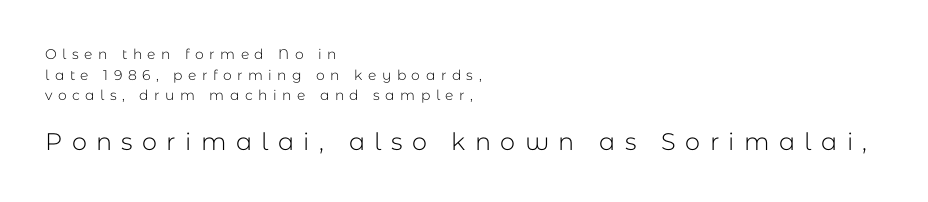
Check the space under the baseline: it is left empty. Counters stay open thanks to moderate or lighter strokes. Reading down the column, the eye jumps a familiar distance to each next line. Upright lettering throughout.
